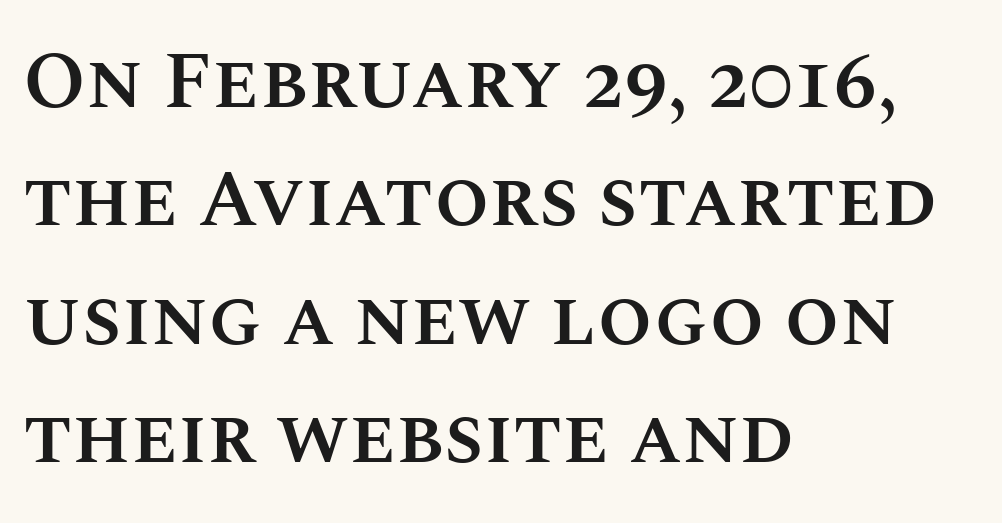
{"italic": "no", "bold": "semi", "weight": "semibold", "width": "normal", "stroke_contrast": "medium", "x_height": "large", "monospaced": "no", "underline": "no", "align": "left", "line_spacing": "normal", "line_spacing_ratio": 1.5, "letter_spacing": "normal", "letter_spacing_em": 0.0, "glyph_px": 79}
